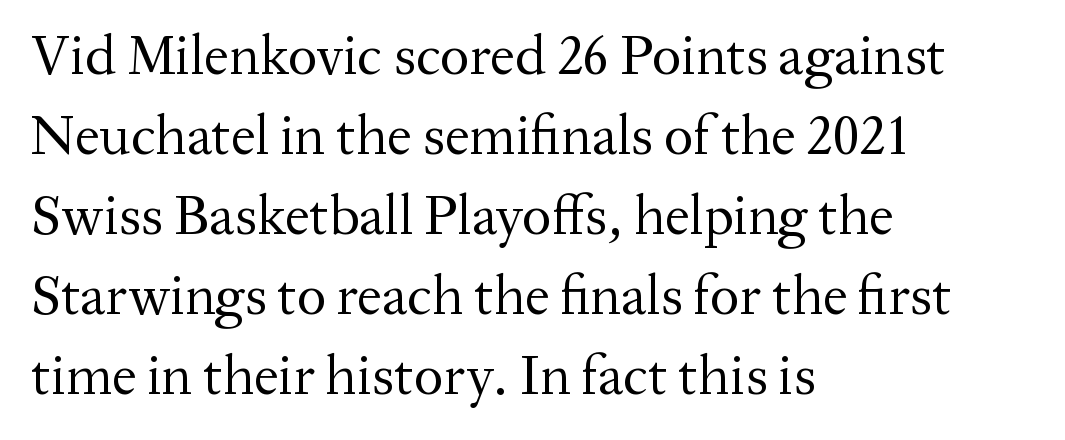
Varying glyph widths throughout — classic text-font behaviour. Visually the block forms a straight wall on the left and a jagged coastline on the right. Nobody drew a line under any word here. Italic? Not at all — the glyphs are vertical. The typeface chosen for these lines features serifs.
